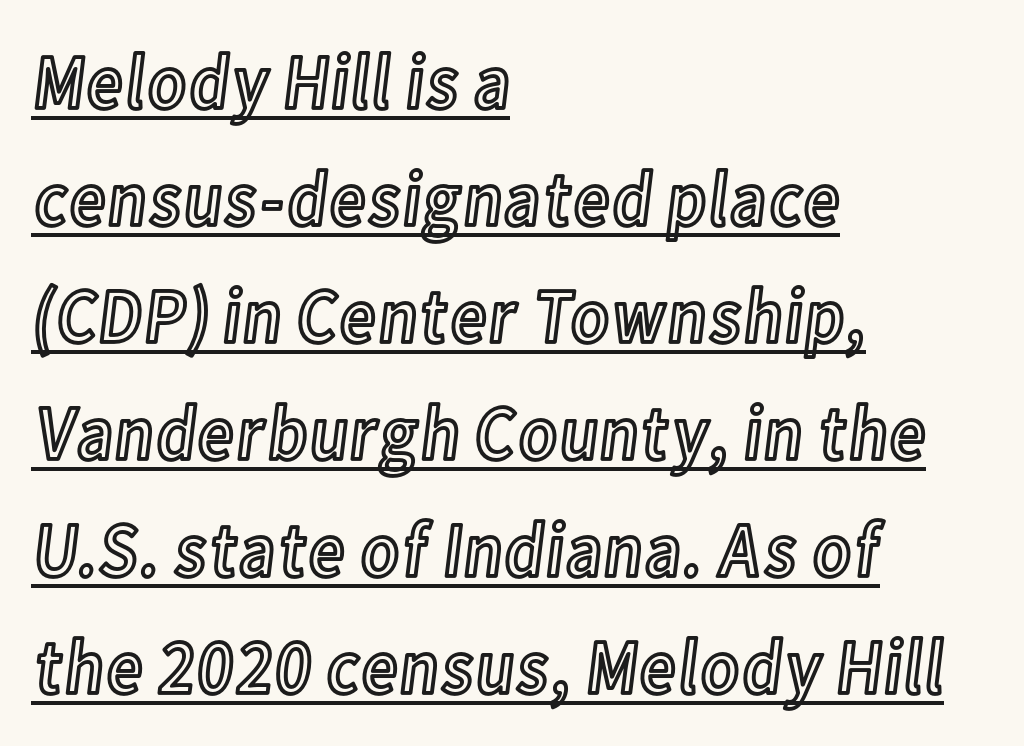
In terms of letterspacing, this is plain default setting. These lines stack with their left ends in a neat column. Horizontal bands of white between lines are of average thickness. Character widths vary here, with narrow letters taking less room than wide ones.
